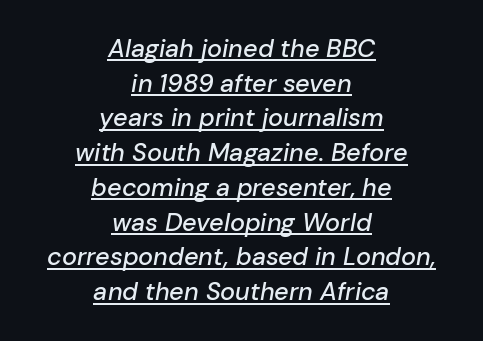
Q: Is the text italic (slanted)? A: Yes, it leans right by about 10 degrees.
Q: Is the text underlined? A: Yes.
Q: How is the paragraph aligned? A: Centered.
Q: Is the spacing between letters normal or unusually wide? A: Normal.
Q: Is the spacing between lines tight, normal or loose? A: Normal.
